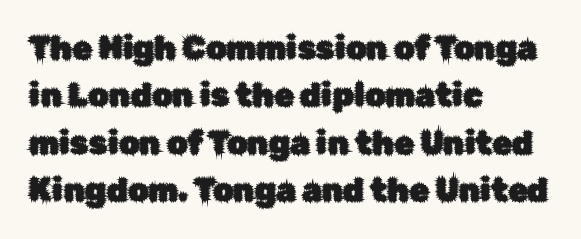
{"serif": "no", "italic": "no", "width": "normal", "stroke_contrast": "low", "x_height": "medium", "monospaced": "no", "underline": "no", "align": "left", "line_spacing": "normal", "line_spacing_ratio": 1.48, "letter_spacing": "normal", "letter_spacing_em": 0.0, "glyph_px": 32}
